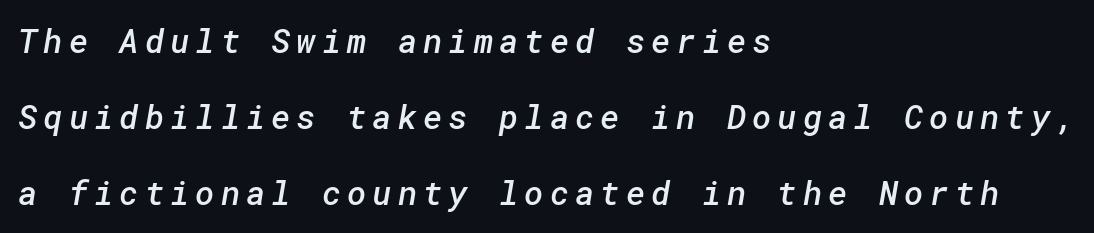
Unmarked baselines from the first word to the last. Compared with typical paragraphs, the rows here are farther apart. The typesetter chose a ragged-right arrangement here. No feet cap the strokes, marking this as sans-serif type. The font is running at a semibold setting, under full bold.
